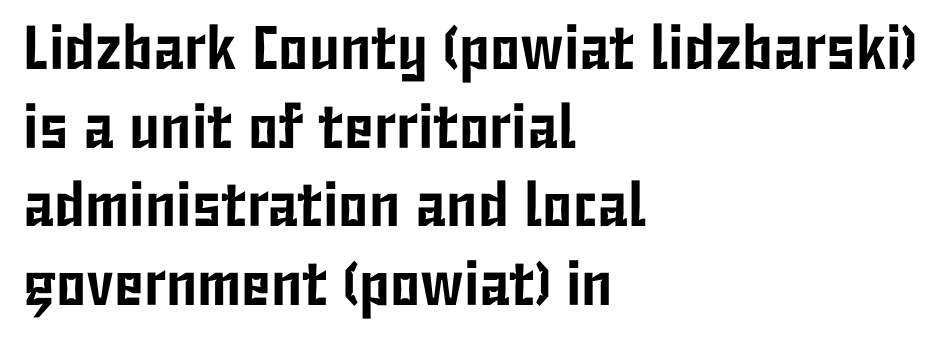
The image shows 62 px condensed sans-serif type, upright; set left-aligned, normal line spacing (1.27x), normal letter spacing, not underlined; low stroke contrast and a medium x-height.
